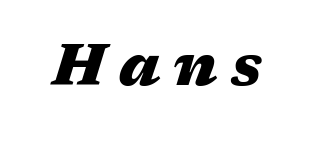
Q: Is the text bold? A: Yes.
Q: Is the text italic (slanted)? A: Yes, it leans right by about 17 degrees.
Q: Is the text underlined? A: No.
Q: Is the spacing between letters normal or unusually wide? A: Unusually wide.
Q: Width (condensed, normal, or wide)? A: Wide.
Q: Stroke contrast? A: Medium.
Q: x-height? A: Medium.
Q: Monospaced? A: No.
